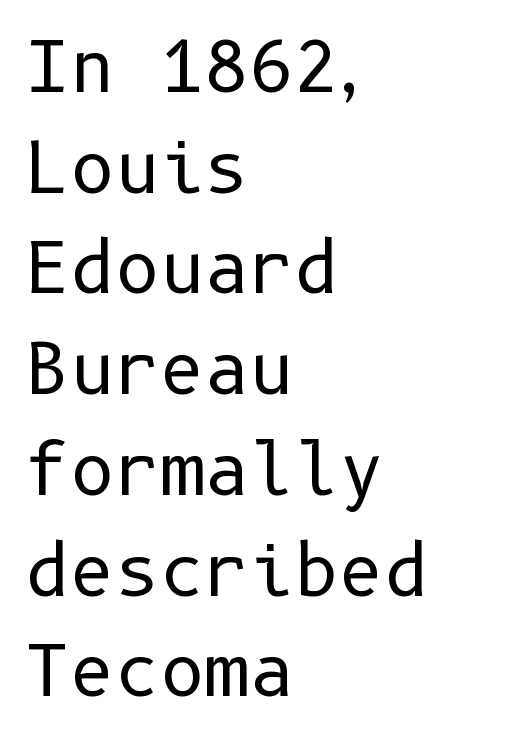
The image shows 69 px regular-weight sans-serif type, upright; set left-aligned, normal line spacing (1.46x), normal letter spacing, not underlined; low stroke contrast and a medium x-height.
